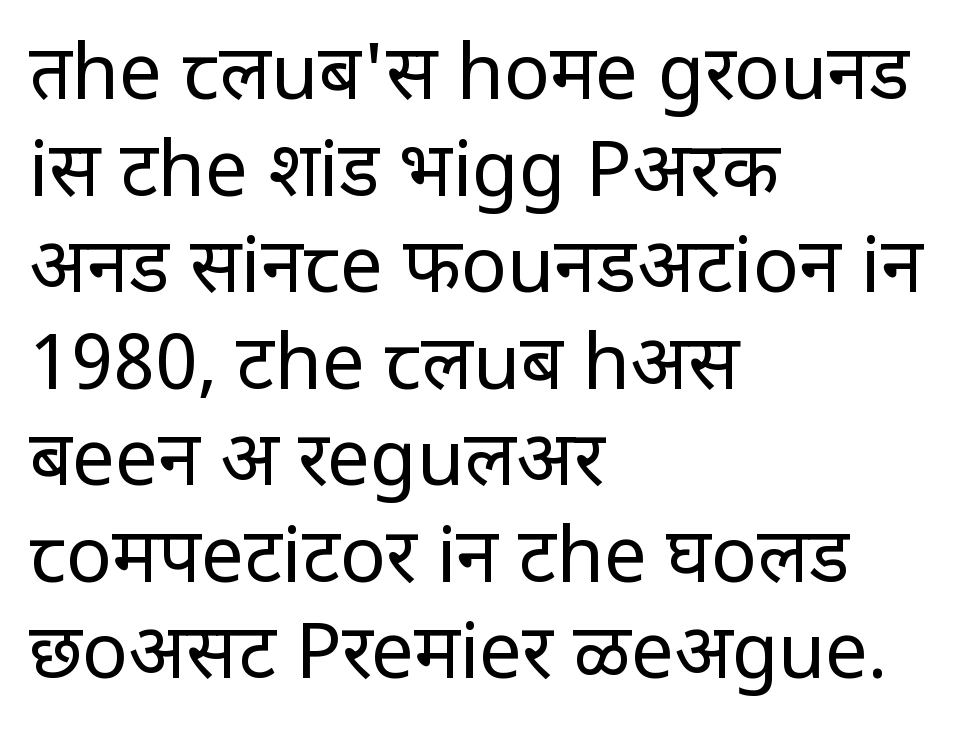
Q: Is the text bold? A: No.
Q: Is the text italic (slanted)? A: No, it is upright.
Q: Is the typeface a serif or a sans-serif typeface? A: Sans-serif.
Q: Is the text underlined? A: No.
Q: How is the paragraph aligned? A: Left-aligned.
Q: Is the spacing between letters normal or unusually wide? A: Normal.
Q: Is the spacing between lines tight, normal or loose? A: Normal.
Q: Width (condensed, normal, or wide)? A: Normal.
Q: Stroke contrast? A: Low.
Q: x-height? A: Large.
Q: Monospaced? A: No.
